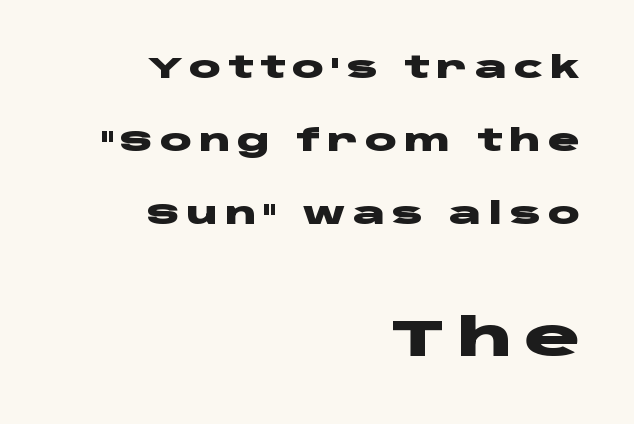
{"serif": "no", "italic": "no", "bold": "yes", "weight": "heavy", "width": "wide", "stroke_contrast": "low", "x_height": "large", "monospaced": "no", "underline": "no", "align": "right", "line_spacing": "loose", "line_spacing_ratio": 2.43, "letter_spacing": "wide", "letter_spacing_em": 0.22, "larger_block": "second", "size_ratio": 1.73, "glyph_px": 52}
